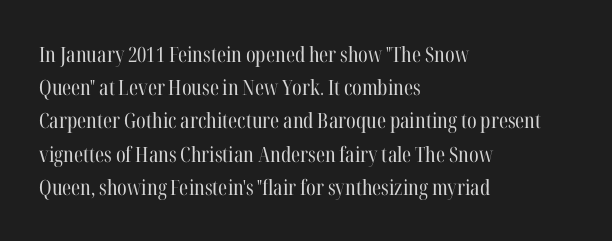
Q: Is the text bold? A: No.
Q: Is the text italic (slanted)? A: No, it is upright.
Q: Is the text underlined? A: No.
Q: How is the paragraph aligned? A: Left-aligned.
Q: Is the spacing between letters normal or unusually wide? A: Normal.
Q: Is the spacing between lines tight, normal or loose? A: Normal.
